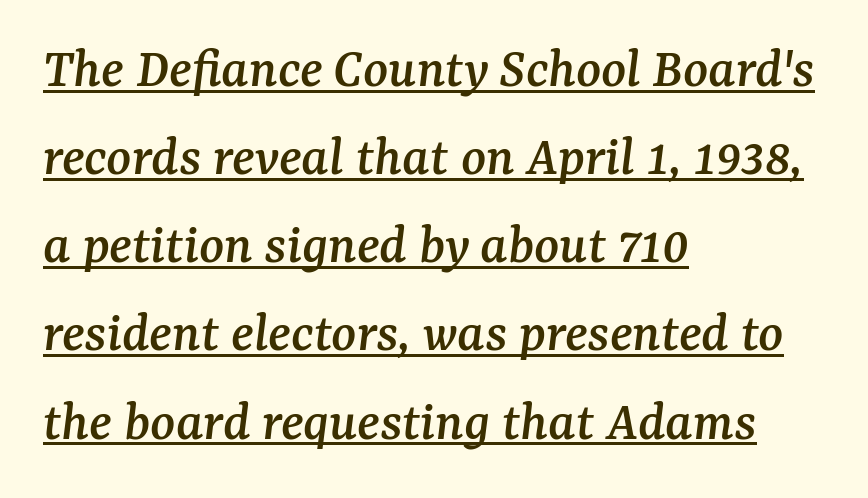
Q: Is the text italic (slanted)? A: Yes, it leans right by about 7 degrees.
Q: Is the typeface a serif or a sans-serif typeface? A: Serif.
Q: Is the text underlined? A: Yes.
Q: How is the paragraph aligned? A: Left-aligned.
Q: Is the spacing between letters normal or unusually wide? A: Normal.
Q: Is the spacing between lines tight, normal or loose? A: Normal.
Q: Width (condensed, normal, or wide)? A: Normal.
Q: Stroke contrast? A: Medium.
Q: x-height? A: Medium.
Q: Monospaced? A: No.
